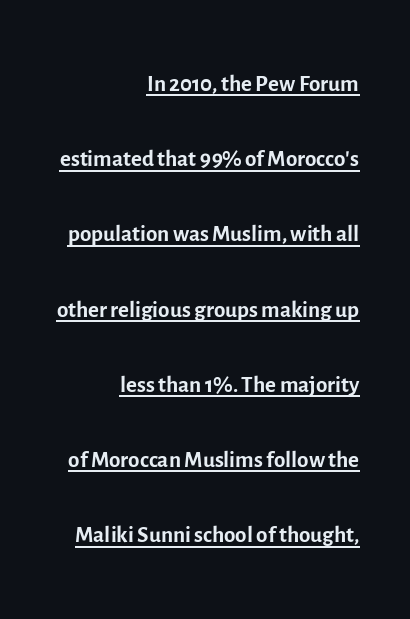
It's the straight-up-and-down kind of type. Alignment: flush right. Typographically, this falls in the sans-serif category. Loosely led — the rows are spread out. Students, observe the line beneath the letters — that is underlining.
